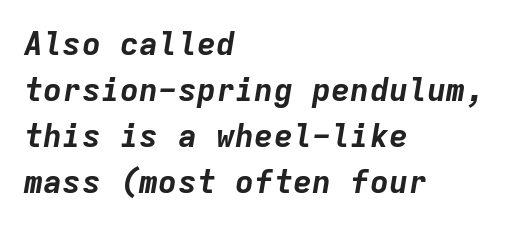
The foot of each line stays bare and open. This rendering uses left alignment, leaving the right contour irregular. The designer left line spacing at the default. A typesetter would mark this as italic. Does extra space separate the letters? No, they use regular spacing. Every character here occupies the same horizontal width, giving the sample a typewriter-like rhythm.
